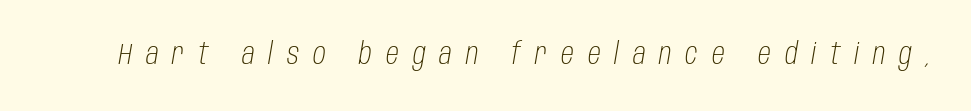
Q: Is the text bold? A: No.
Q: Is the text italic (slanted)? A: Yes, it leans right by about 10 degrees.
Q: Is the text underlined? A: No.
Q: Is the spacing between letters normal or unusually wide? A: Unusually wide.
Q: Width (condensed, normal, or wide)? A: Condensed.
Q: Stroke contrast? A: Low.
Q: x-height? A: Large.
Q: Monospaced? A: No.
